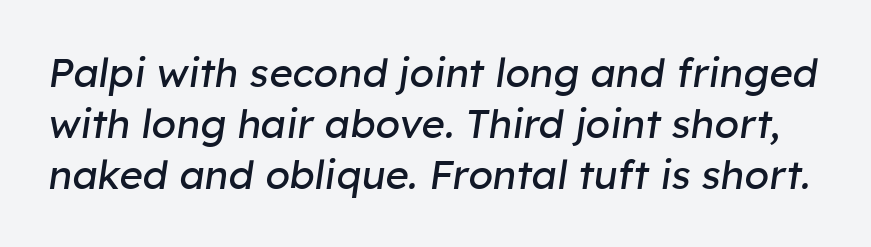
The image shows 40 px regular-weight type, italic (leaning right); set normal line spacing (1.28x), normal letter spacing, not underlined; low stroke contrast and a medium x-height.
